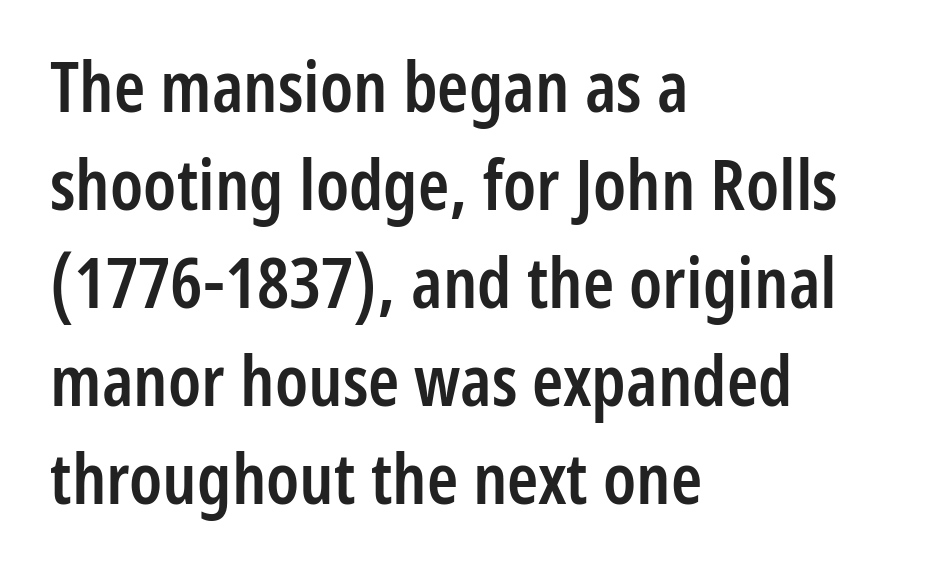
The font is running at a semibold setting, under full bold. The passage shown is typeset with a sans-serif family. Compared with typical body copy, the letter spacing here is the same. Italic: no, the glyphs are upright roman. Check under the words: just untouched page.
